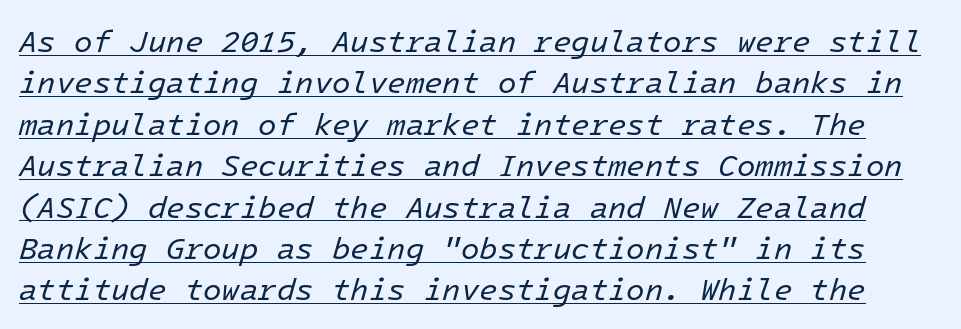
Q: Is the text bold? A: No.
Q: Is the text italic (slanted)? A: Yes, it leans right by about 16 degrees.
Q: Is the text underlined? A: Yes.
Q: Is the spacing between letters normal or unusually wide? A: Normal.
Q: Is the spacing between lines tight, normal or loose? A: Normal.
Q: Width (condensed, normal, or wide)? A: Normal.
Q: Stroke contrast? A: Low.
Q: x-height? A: Medium.
